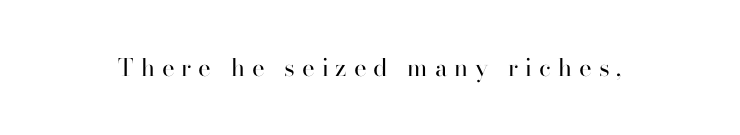
Q: Is the text bold? A: No.
Q: Is the text italic (slanted)? A: No, it is upright.
Q: Is the text underlined? A: No.
Q: Is the spacing between letters normal or unusually wide? A: Unusually wide.
